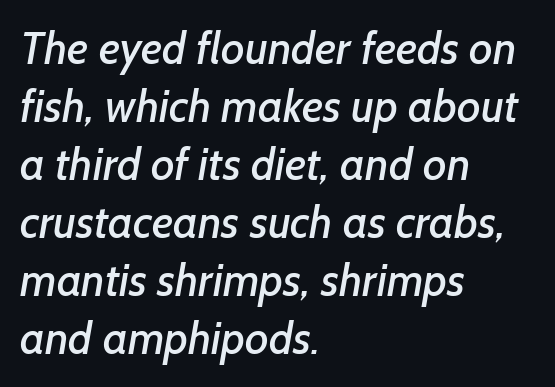
{"serif": "no", "width": "normal", "stroke_contrast": "low", "x_height": "medium", "monospaced": "no", "underline": "no", "align": "left", "line_spacing": "normal", "line_spacing_ratio": 1.29, "letter_spacing": "normal", "letter_spacing_em": 0.0, "glyph_px": 45}
